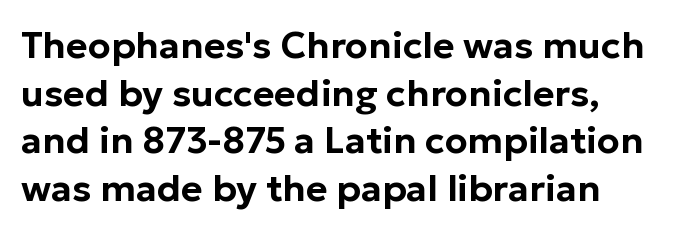
{"serif": "no", "italic": "no", "width": "normal", "stroke_contrast": "low", "x_height": "medium", "monospaced": "no", "underline": "no", "line_spacing": "normal", "line_spacing_ratio": 1.29, "letter_spacing": "normal", "letter_spacing_em": 0.0, "glyph_px": 37}
